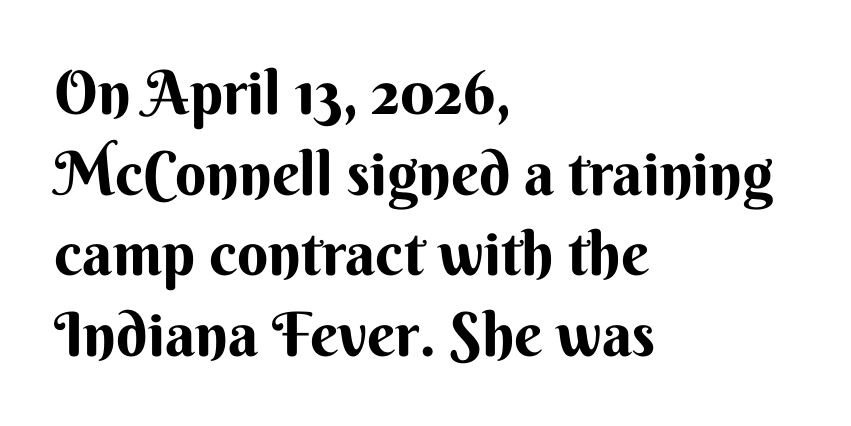
The face used here has the dense, thick strokes of a bold. There is no visible air inserted between adjacent glyphs. Character widths vary here, with narrow letters taking less room than wide ones. Alignment: flush left.
